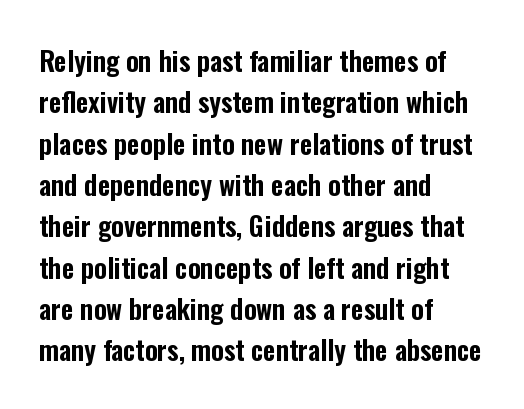
Successive baselines arrive at the customary interval. Short and long lines alike share a common starting point at left. Italic: no, the glyphs are upright roman. Short note: letters normally spaced. Quick note: underline off.
